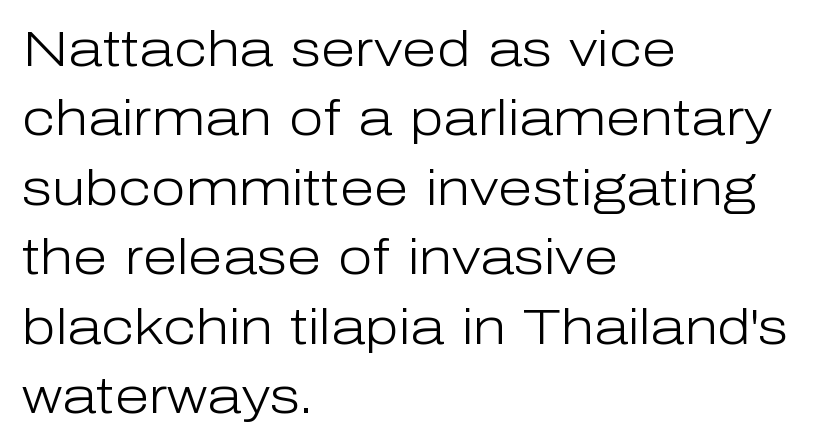
{"serif": "no", "italic": "no", "bold": "no", "weight": "light", "width": "normal", "stroke_contrast": "low", "x_height": "medium", "monospaced": "no", "underline": "no", "align": "left", "line_spacing": "normal", "line_spacing_ratio": 1.39, "letter_spacing": "normal", "letter_spacing_em": 0.0, "glyph_px": 50}
